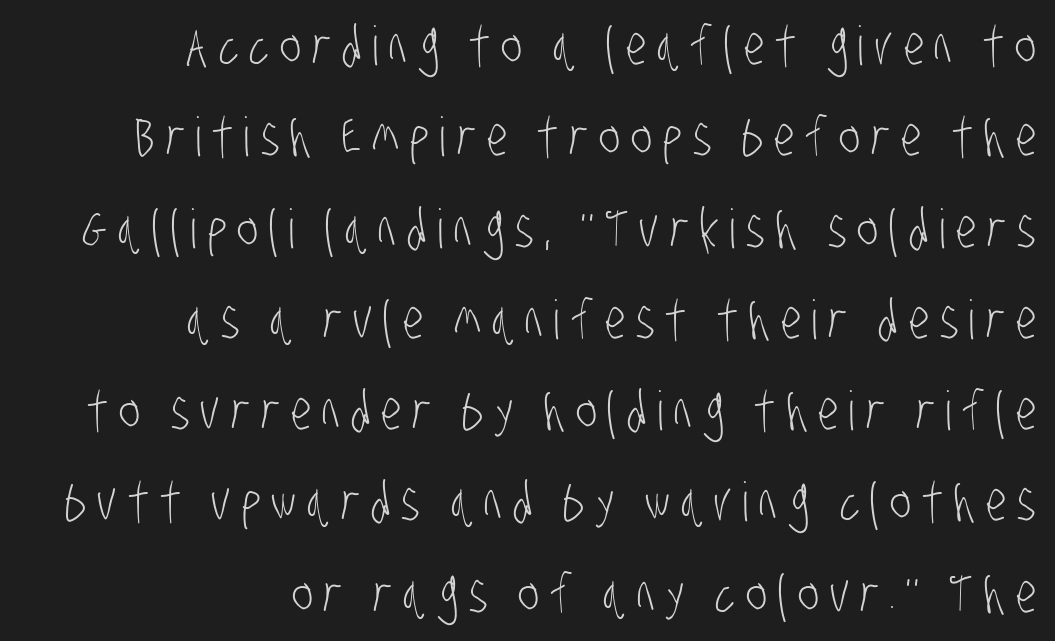
The image shows 54 px light, condensed sans-serif type; set right-aligned, normal line spacing (1.69x), unusually wide letter spacing (+0.2 em), not underlined; low stroke contrast and a large x-height.
